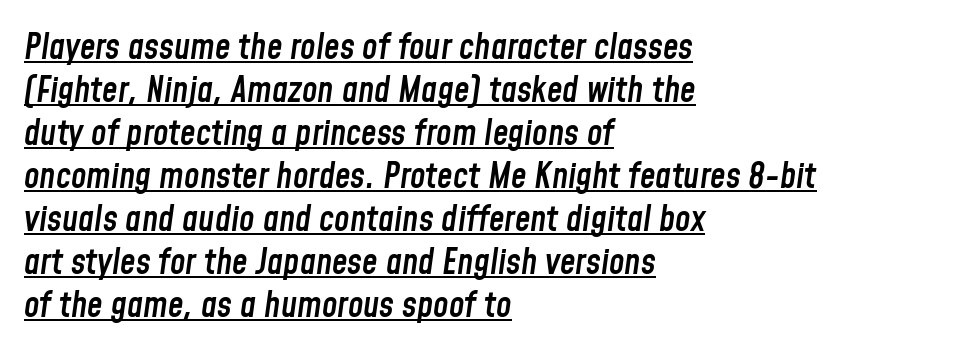
This rendering features underlined lettering. Spacing verdict: proportional, widths tailored to each character. The font's italic variant was chosen for this text. Nothing unusual about the tracking: characters are spaced as the font intends. The face used here is a semibold: visibly heavier than regular, lighter than bold. Every row of glyphs begins at an identical x-position on the left.
